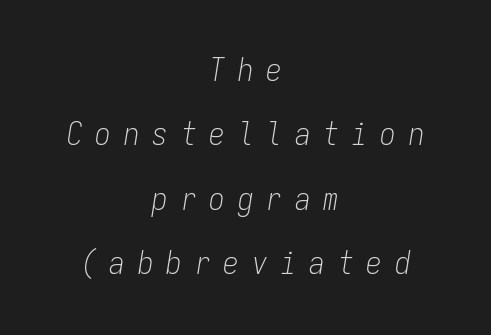
Q: Is the text bold? A: No.
Q: Is the text italic (slanted)? A: Yes, it leans right by about 9 degrees.
Q: Is the text underlined? A: No.
Q: How is the paragraph aligned? A: Centered.
Q: Is the spacing between letters normal or unusually wide? A: Unusually wide.
Q: Is the spacing between lines tight, normal or loose? A: Loose.
Q: Width (condensed, normal, or wide)? A: Condensed.
Q: Stroke contrast? A: Low.
Q: x-height? A: Medium.
Q: Monospaced? A: Yes.
